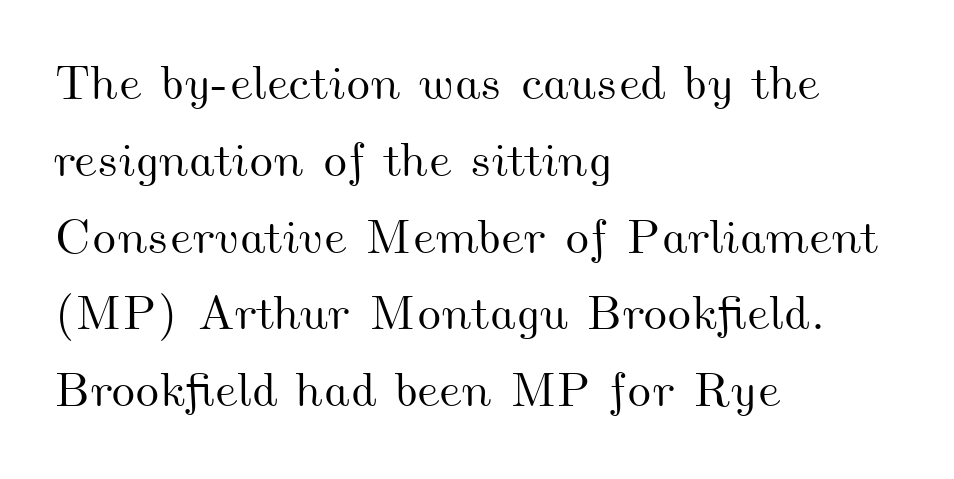
Q: Is the text underlined? A: No.
Q: How is the paragraph aligned? A: Left-aligned.
Q: Is the spacing between letters normal or unusually wide? A: Normal.
Q: Is the spacing between lines tight, normal or loose? A: Normal.
Q: Width (condensed, normal, or wide)? A: Wide.
Q: Stroke contrast? A: Medium.
Q: x-height? A: Small.
Q: Monospaced? A: No.
